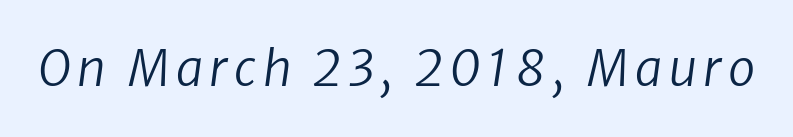
Q: Is the text bold? A: No.
Q: Is the text italic (slanted)? A: Yes, it leans right by about 8 degrees.
Q: Is the text underlined? A: No.
Q: Width (condensed, normal, or wide)? A: Normal.
Q: Stroke contrast? A: Low.
Q: x-height? A: Medium.
Q: Monospaced? A: No.
